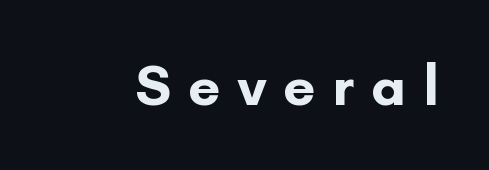
The image shows 57 px bold sans-serif type, upright; set unusually wide letter spacing (+0.3 em), not underlined; low stroke contrast and a small x-height.
